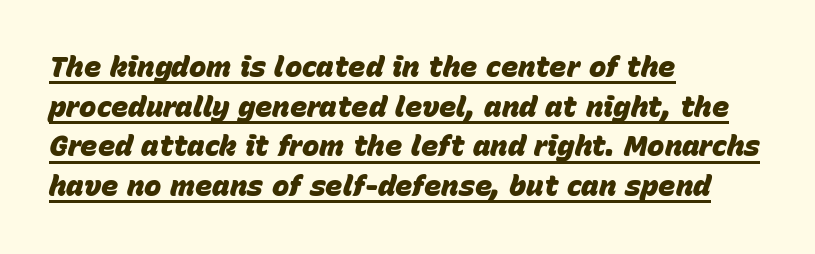
{"italic": "yes", "lean": "right", "slant_degrees": 15, "bold": "yes", "weight": "heavy", "width": "normal", "stroke_contrast": "low", "x_height": "large", "monospaced": "no", "underline": "yes", "align": "left", "line_spacing": "normal", "line_spacing_ratio": 1.37, "letter_spacing": "normal", "letter_spacing_em": 0.0, "glyph_px": 29}
